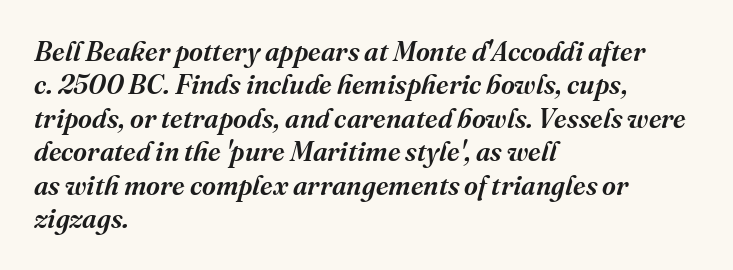
An italicized treatment has been applied to the whole sample. Letter spacing: default. Leftover space on each line is placed entirely after the last word. I'd describe the lettering as semibold — firm but not a full bold. Rule under the text: the space is simply empty.
